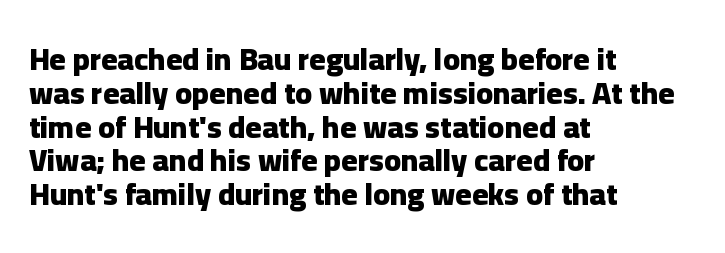
{"serif": "no", "italic": "no", "bold": "yes", "weight": "heavy", "width": "normal", "stroke_contrast": "low", "x_height": "medium", "monospaced": "no", "underline": "no", "align": "left", "line_spacing": "tight", "line_spacing_ratio": 1.09, "letter_spacing": "normal", "letter_spacing_em": 0.0, "glyph_px": 31}
